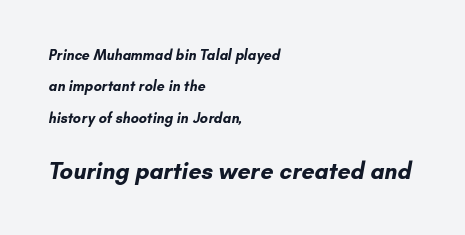
Q: Is the text bold? A: Yes.
Q: Is the text underlined? A: No.
Q: How is the paragraph aligned? A: Left-aligned.
Q: Is the spacing between letters normal or unusually wide? A: Normal.
Q: Is the spacing between lines tight, normal or loose? A: Loose.
Q: Which block of text is set in a larger size, the first (top) or the second (bottom)? A: The second (bottom) one.
